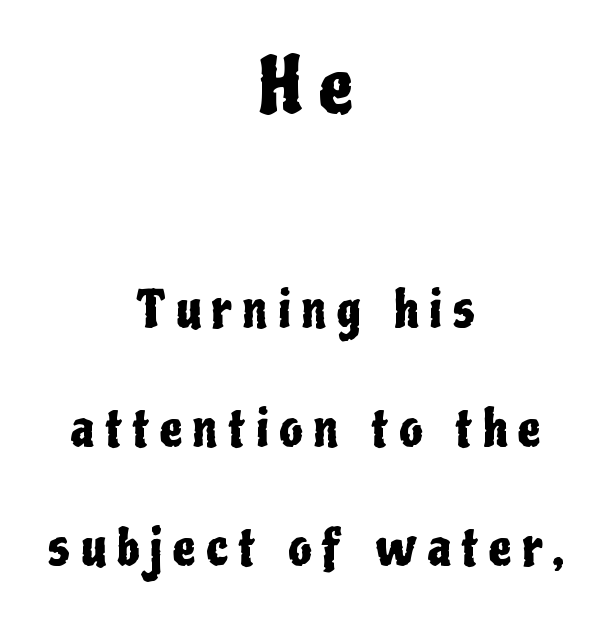
Q: Is the text italic (slanted)? A: No, it is upright.
Q: Is the typeface a serif or a sans-serif typeface? A: Sans-serif.
Q: Is the text underlined? A: No.
Q: How is the paragraph aligned? A: Centered.
Q: Is the spacing between letters normal or unusually wide? A: Unusually wide.
Q: Is the spacing between lines tight, normal or loose? A: Loose.
Q: Which block of text is set in a larger size, the first (top) or the second (bottom)? A: The first (top) one.
Q: Width (condensed, normal, or wide)? A: Condensed.
Q: Stroke contrast? A: Low.
Q: x-height? A: Medium.
Q: Monospaced? A: No.
